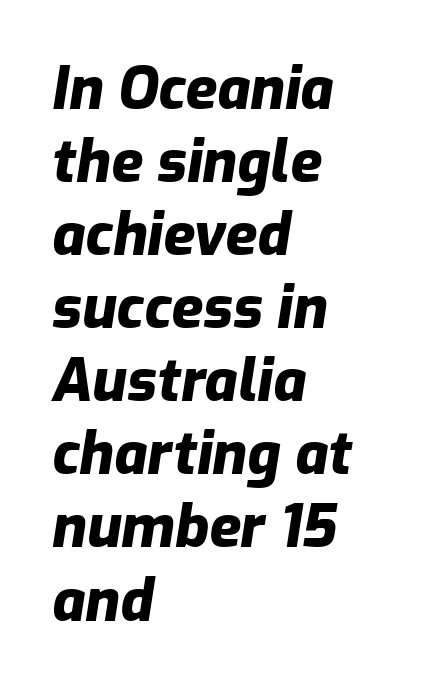
Q: Is the text bold? A: Yes.
Q: Is the text italic (slanted)? A: Yes, it leans right by about 9 degrees.
Q: Is the text underlined? A: No.
Q: How is the paragraph aligned? A: Left-aligned.
Q: Is the spacing between letters normal or unusually wide? A: Normal.
Q: Is the spacing between lines tight, normal or loose? A: Normal.
Q: Width (condensed, normal, or wide)? A: Normal.
Q: Stroke contrast? A: Low.
Q: x-height? A: Medium.
Q: Monospaced? A: No.
